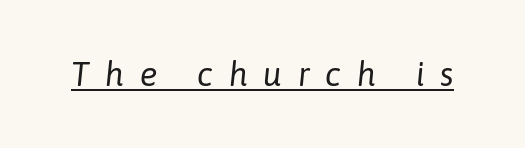
{"italic": "yes", "lean": "right", "slant_degrees": 6, "bold": "no", "weight": "regular", "width": "normal", "stroke_contrast": "low", "x_height": "medium", "monospaced": "no", "underline": "yes", "letter_spacing": "wide", "letter_spacing_em": 0.48, "glyph_px": 33}
